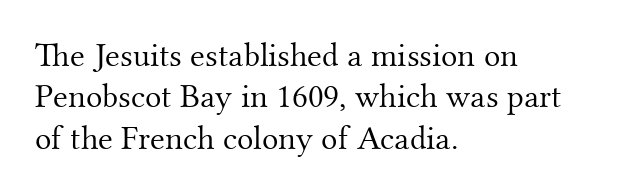
Q: Is the text bold? A: No.
Q: Is the text italic (slanted)? A: No, it is upright.
Q: Is the typeface a serif or a sans-serif typeface? A: Serif.
Q: Is the text underlined? A: No.
Q: How is the paragraph aligned? A: Left-aligned.
Q: Is the spacing between letters normal or unusually wide? A: Normal.
Q: Width (condensed, normal, or wide)? A: Normal.
Q: Stroke contrast? A: Medium.
Q: x-height? A: Small.
Q: Monospaced? A: No.
